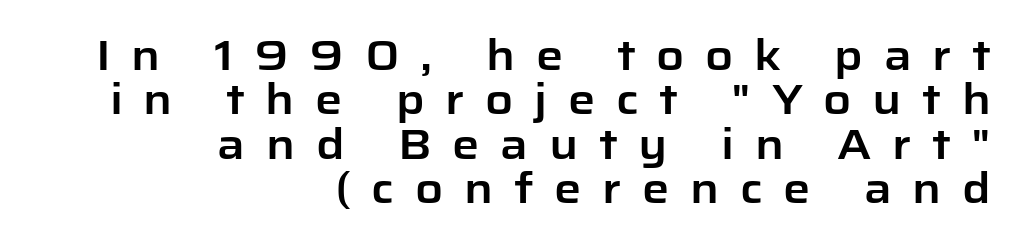
Each word looks stretched out because of the extra space between its letters. The text was rendered using a sans face with plain stroke endings. The foot of each line stays bare and open. You can tell it's not italic because the verticals are truly vertical. If you drew a ruler down the right edge, every line would touch it.
